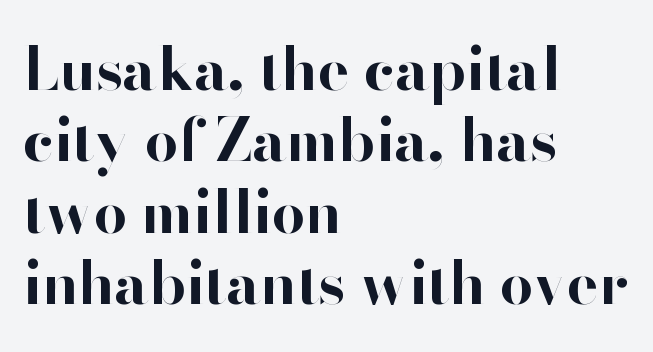
The image shows 59 px bold sans-serif type, upright; set left-aligned, line spacing 1.21x, normal letter spacing, not underlined; high stroke contrast and a small x-height.
